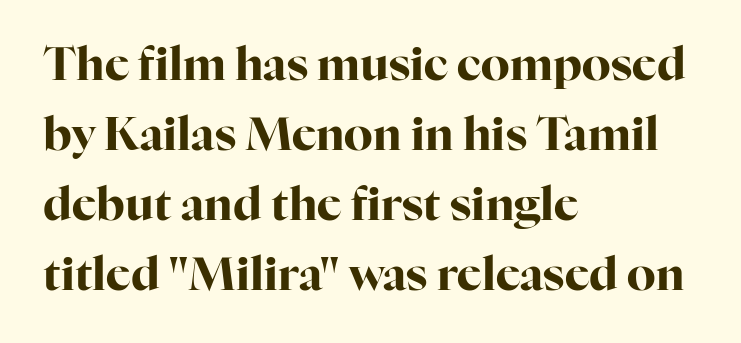
The image shows 46 px bold serif type, upright; set left-aligned, normal line spacing (1.52x), normal letter spacing, not underlined; high stroke contrast and a medium x-height.
